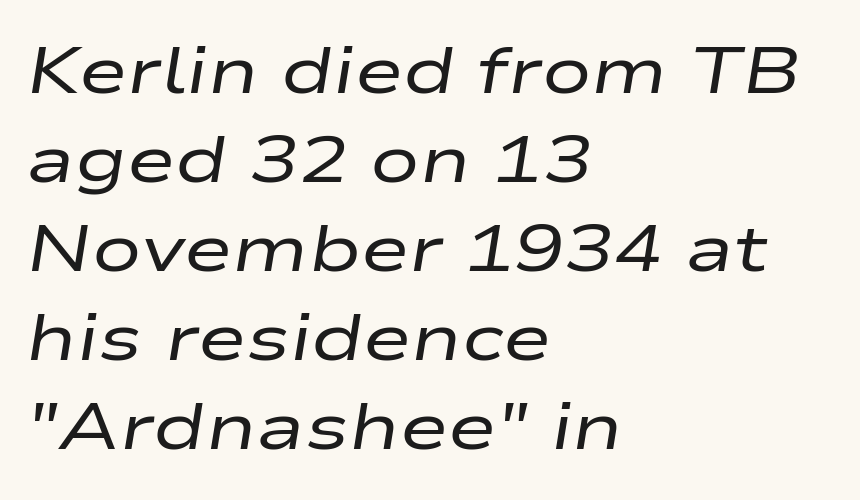
The font sits on the lighter half of the weight spectrum, regular included. Tall strokes in this sample are angled rather than plumb. Alignment: flush left. Interline gaps are of average width in this sample.
